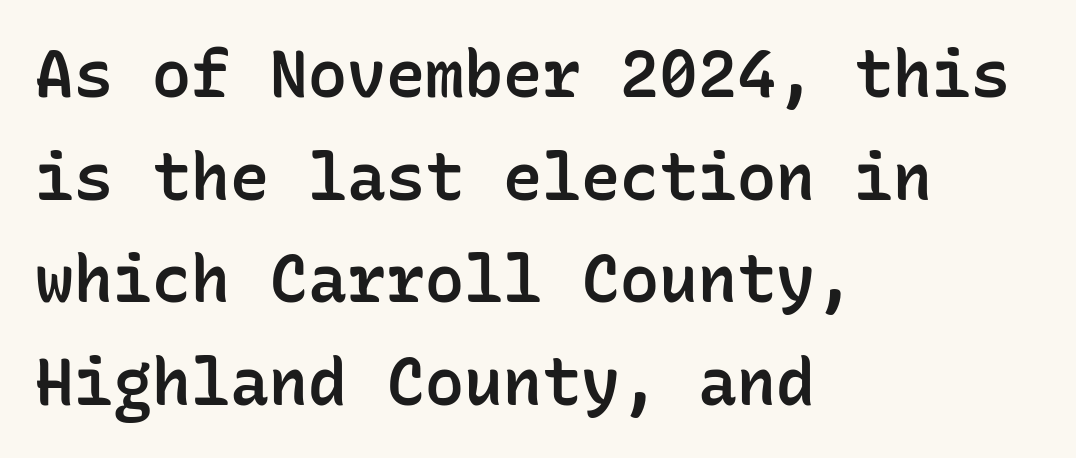
Q: Is the text bold? A: Semi-bold.
Q: Is the text italic (slanted)? A: No, it is upright.
Q: Is the typeface a serif or a sans-serif typeface? A: Sans-serif.
Q: Is the text underlined? A: No.
Q: How is the paragraph aligned? A: Left-aligned.
Q: Is the spacing between letters normal or unusually wide? A: Normal.
Q: Is the spacing between lines tight, normal or loose? A: Normal.
Q: Width (condensed, normal, or wide)? A: Normal.
Q: Stroke contrast? A: Low.
Q: x-height? A: Medium.
Q: Monospaced? A: Yes.
